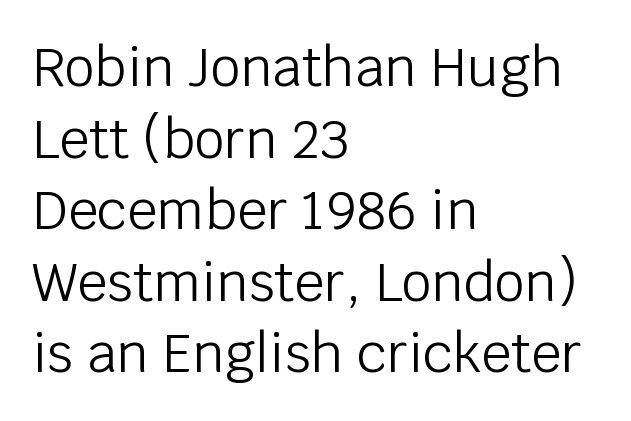
The image shows 53 px light sans-serif type, upright; set left-aligned, normal line spacing (1.35x), normal letter spacing, not underlined; low stroke contrast and a large x-height.
